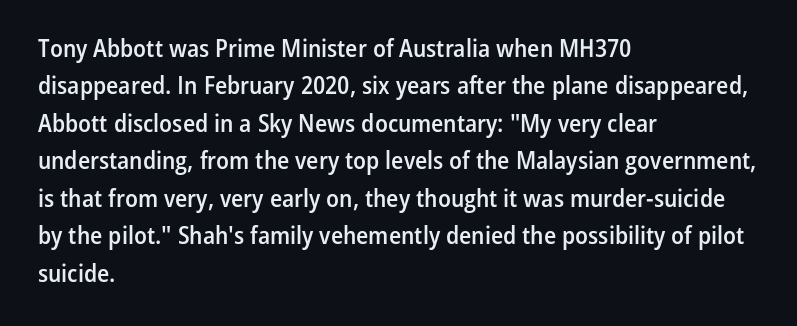
{"italic": "no", "bold": "semi", "underline": "no", "align": "left", "line_spacing": "normal", "line_spacing_ratio": 1.5, "letter_spacing": "normal", "letter_spacing_em": 0.0, "glyph_px": 25}
